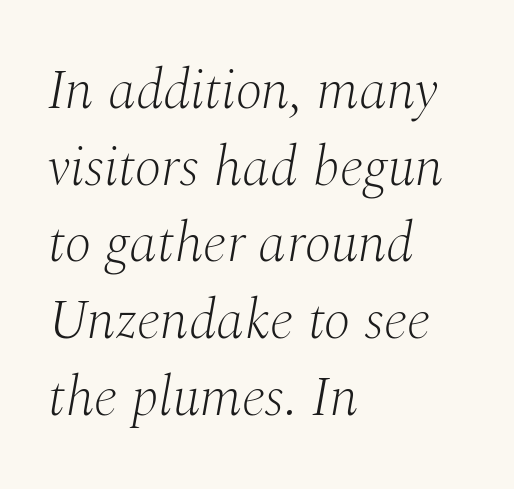
Q: Is the text bold? A: No.
Q: Is the text italic (slanted)? A: Yes, it leans right by about 10 degrees.
Q: Is the typeface a serif or a sans-serif typeface? A: Serif.
Q: Is the text underlined? A: No.
Q: How is the paragraph aligned? A: Left-aligned.
Q: Is the spacing between letters normal or unusually wide? A: Normal.
Q: Is the spacing between lines tight, normal or loose? A: Normal.
Q: Width (condensed, normal, or wide)? A: Normal.
Q: Stroke contrast? A: Medium.
Q: x-height? A: Medium.
Q: Monospaced? A: No.
